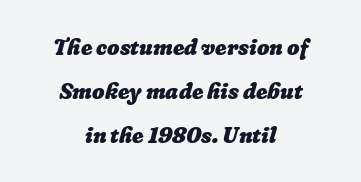
Anything drawn beneath the words? Only blank space. The characters look thick and weighty, a clear bold. In terms of leading, this rendering errs on the spacious side. Horizontally, the lines are justified to the midpoint only. Characters follow at the spacing the type designer built in.
